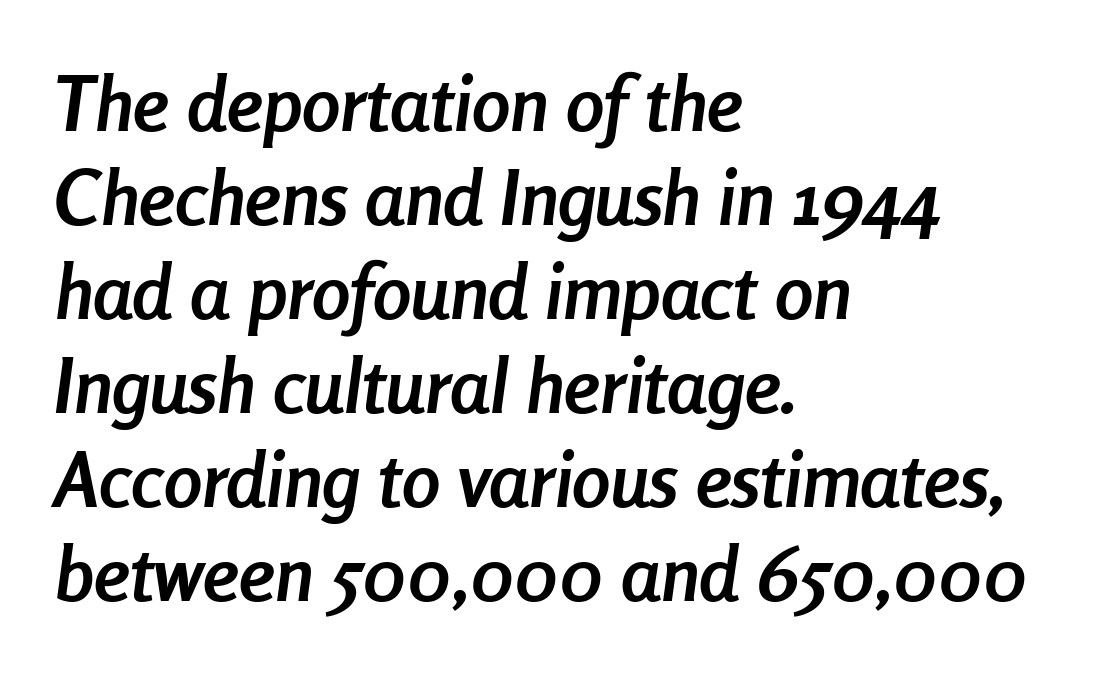
{"italic": "yes", "lean": "right", "slant_degrees": 8, "bold": "yes", "weight": "semibold", "width": "condensed", "stroke_contrast": "low", "x_height": "medium", "monospaced": "no", "underline": "no", "align": "left", "line_spacing_ratio": 1.22, "letter_spacing": "normal", "letter_spacing_em": 0.0, "glyph_px": 77}
